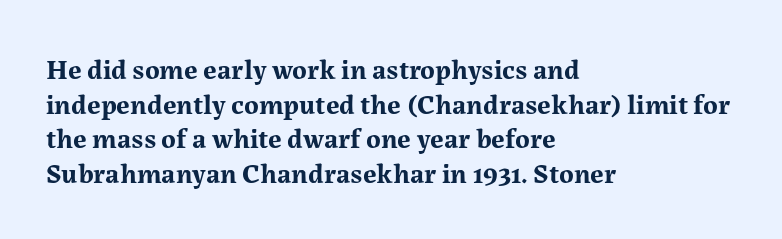
{"serif": "yes", "italic": "no", "bold": "yes", "weight": "bold", "width": "normal", "stroke_contrast": "medium", "x_height": "medium", "monospaced": "no", "underline": "no", "align": "left", "line_spacing_ratio": 1.24, "letter_spacing": "normal", "letter_spacing_em": 0.0, "glyph_px": 28}
